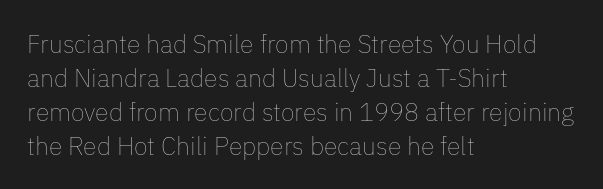
A normal amount of white space separates one row of letters from the next. Honestly, the letter spacing is just normal — you wouldn't notice it. The font's upright variant was chosen for this text. Is this a heavy cut? Hardly; it is regular or lighter. Caption: multi-line text, flush left, ragged right.
